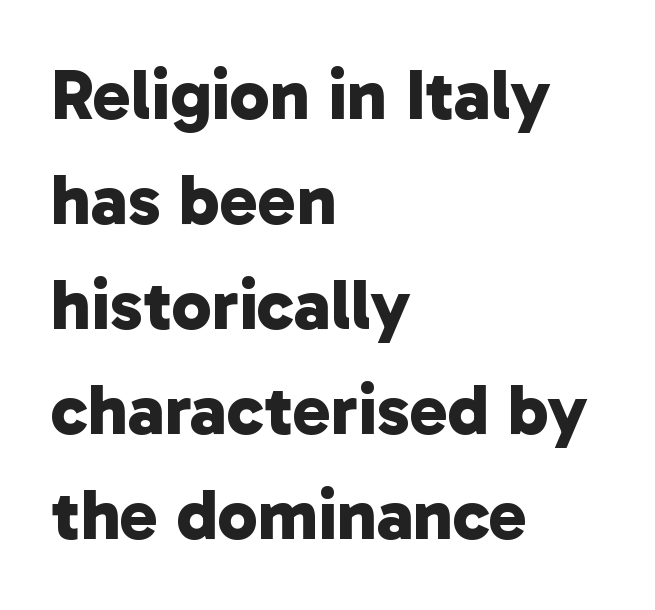
The image shows 72 px bold sans-serif type; set left-aligned, normal line spacing (1.46x), normal letter spacing, not underlined; low stroke contrast and a medium x-height.
